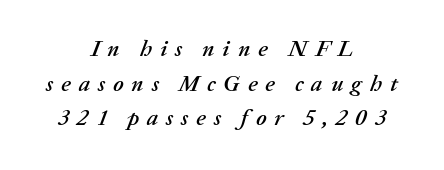
Q: Is the text italic (slanted)? A: Yes, it leans right by about 20 degrees.
Q: Is the text underlined? A: No.
Q: How is the paragraph aligned? A: Centered.
Q: Is the spacing between letters normal or unusually wide? A: Unusually wide.
Q: Is the spacing between lines tight, normal or loose? A: Normal.
